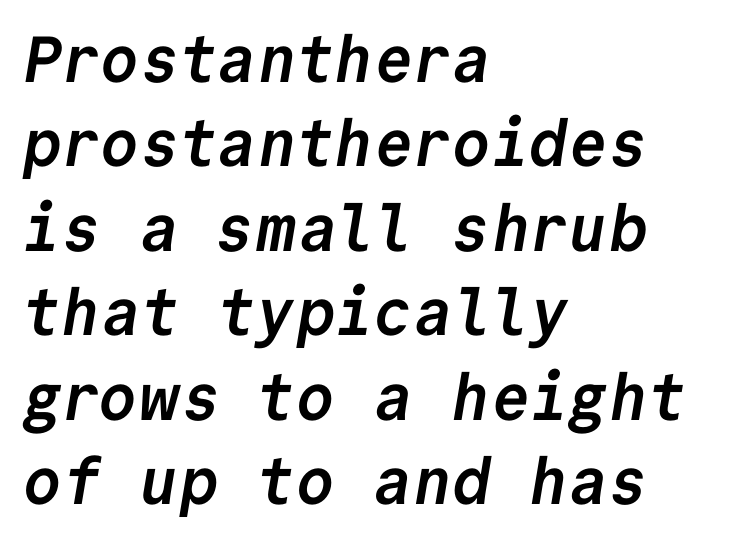
The image shows 65 px semibold sans-serif type, monospaced; set left-aligned, normal line spacing (1.3x), normal letter spacing, not underlined; low stroke contrast and a medium x-height.
